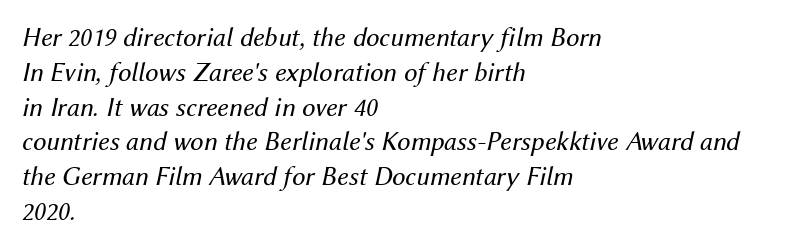
Q: Is the text bold? A: No.
Q: Is the text italic (slanted)? A: Yes, it leans right by about 12 degrees.
Q: Is the text underlined? A: No.
Q: How is the paragraph aligned? A: Left-aligned.
Q: Is the spacing between letters normal or unusually wide? A: Normal.
Q: Is the spacing between lines tight, normal or loose? A: Normal.
